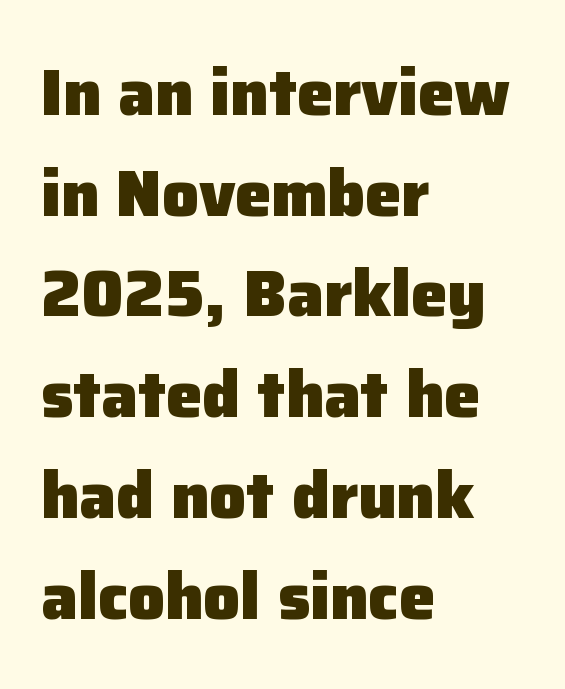
{"serif": "no", "italic": "no", "bold": "yes", "weight": "heavy", "width": "normal", "stroke_contrast": "low", "x_height": "medium", "monospaced": "no", "underline": "no", "align": "left", "line_spacing": "normal", "line_spacing_ratio": 1.55, "letter_spacing": "normal", "letter_spacing_em": 0.0, "glyph_px": 65}
